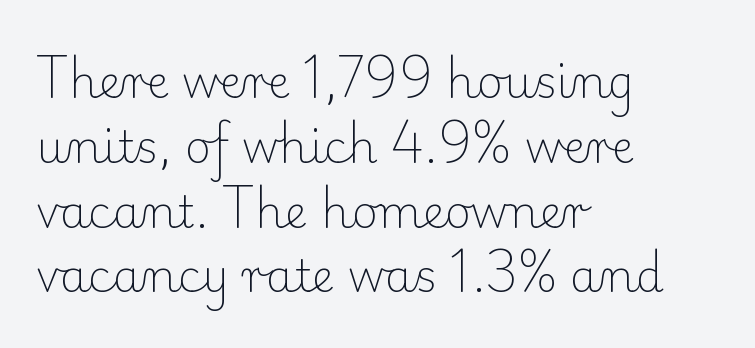
{"serif": "yes", "italic": "no", "bold": "no", "weight": "light", "width": "normal", "stroke_contrast": "low", "x_height": "small", "monospaced": "no", "underline": "no", "align": "left", "line_spacing": "normal", "line_spacing_ratio": 1.44, "letter_spacing": "normal", "letter_spacing_em": 0.0, "glyph_px": 45}
